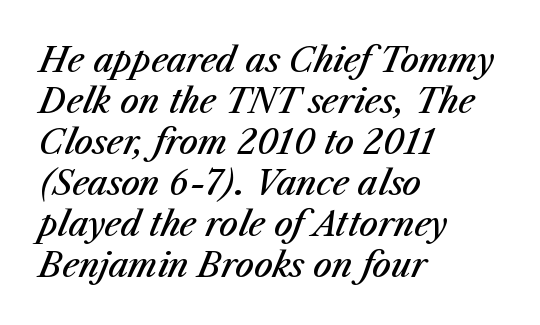
The image shows 33 px semibold type, italic (leaning right); set left-aligned, line spacing 1.24x, normal letter spacing, not underlined; medium stroke contrast and a medium x-height.
